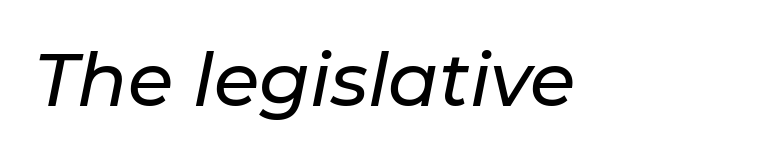
Q: Is the text italic (slanted)? A: Yes, it leans right by about 11 degrees.
Q: Is the text underlined? A: No.
Q: Is the spacing between letters normal or unusually wide? A: Normal.
Q: Width (condensed, normal, or wide)? A: Normal.
Q: Stroke contrast? A: Low.
Q: x-height? A: Medium.
Q: Monospaced? A: No.
